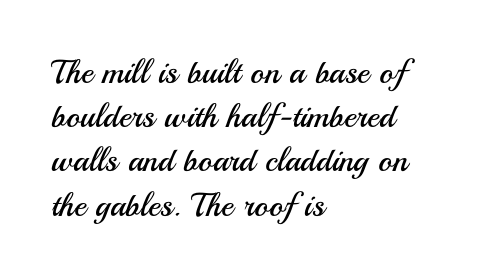
{"serif": "no", "bold": "no", "weight": "regular", "width": "normal", "stroke_contrast": "medium", "x_height": "small", "monospaced": "no", "underline": "no", "align": "left", "line_spacing": "normal", "line_spacing_ratio": 1.34, "letter_spacing": "normal", "letter_spacing_em": 0.0, "glyph_px": 33}
